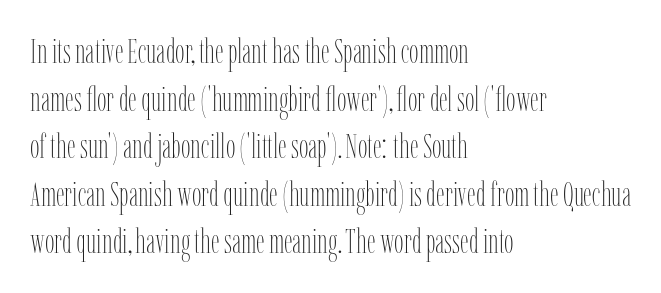
The image shows 34 px thin, condensed type, upright; set left-aligned, normal line spacing (1.4x), normal letter spacing, not underlined; low stroke contrast and a medium x-height.
